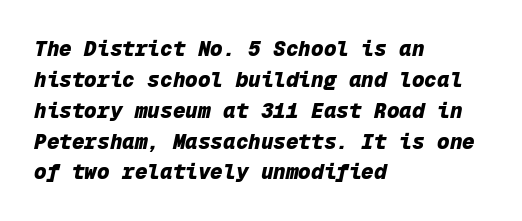
Q: Is the text bold? A: Yes.
Q: Is the text italic (slanted)? A: Yes, it leans right by about 12 degrees.
Q: Is the text underlined? A: No.
Q: How is the paragraph aligned? A: Left-aligned.
Q: Is the spacing between letters normal or unusually wide? A: Normal.
Q: Is the spacing between lines tight, normal or loose? A: Normal.
